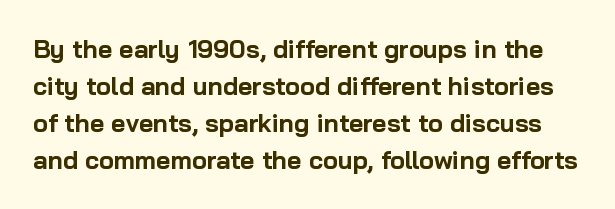
Q: Is the text bold? A: Yes.
Q: Is the text italic (slanted)? A: No, it is upright.
Q: Is the text underlined? A: No.
Q: Is the spacing between letters normal or unusually wide? A: Normal.
Q: Is the spacing between lines tight, normal or loose? A: Normal.
